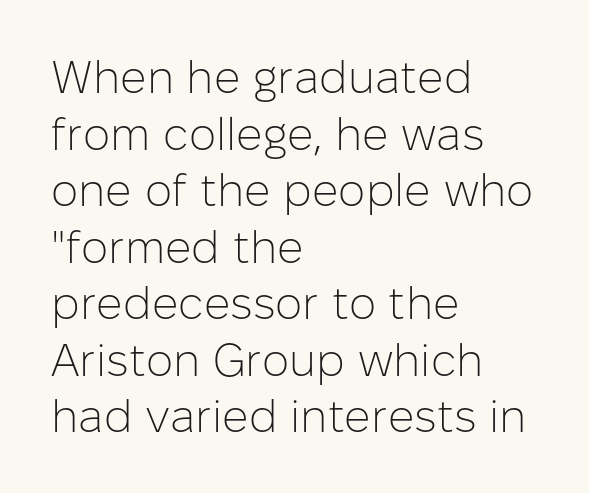
The face looks like a standard text weight, possibly lighter. A typesetter would call this proportional, since set widths differ per character. Italic? Not at all — the glyphs are vertical. Anything drawn beneath the words? Only blank space. Tracking value appears to be zero — textbook default spacing.
